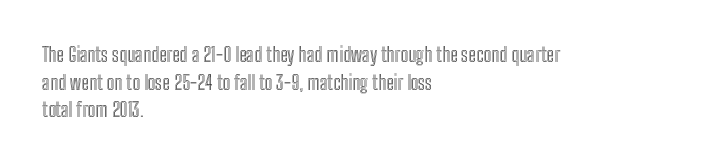
The image shows 20 px text type, upright; set left-aligned, normal line spacing (1.38x), normal letter spacing, not underlined.
